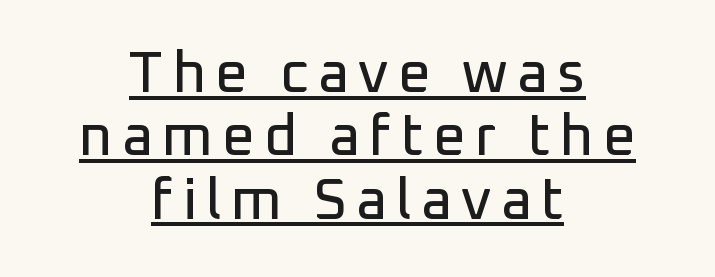
Q: Is the text italic (slanted)? A: No, it is upright.
Q: Is the typeface a serif or a sans-serif typeface? A: Sans-serif.
Q: Is the text underlined? A: Yes.
Q: How is the paragraph aligned? A: Centered.
Q: Is the spacing between lines tight, normal or loose? A: Tight.
Q: Width (condensed, normal, or wide)? A: Normal.
Q: Stroke contrast? A: Low.
Q: x-height? A: Medium.
Q: Monospaced? A: No.
